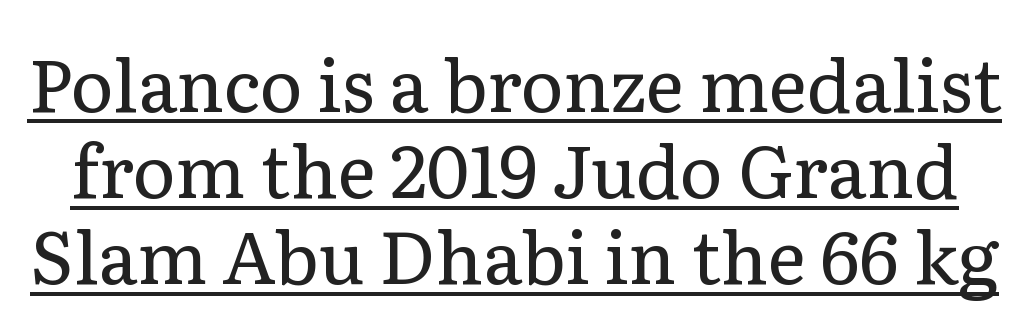
{"serif": "yes", "italic": "no", "bold": "no", "weight": "regular", "width": "normal", "stroke_contrast": "low", "x_height": "medium", "monospaced": "no", "underline": "yes", "line_spacing_ratio": 1.18, "letter_spacing": "normal", "letter_spacing_em": 0.0, "glyph_px": 73}
